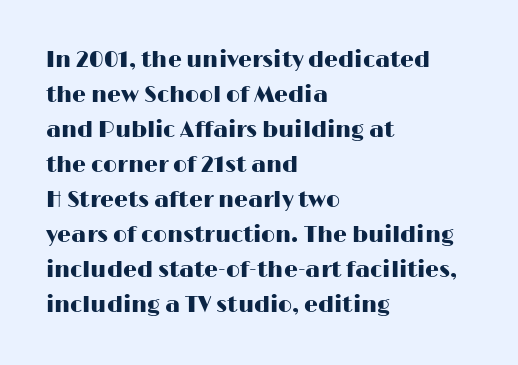
Q: Is the text italic (slanted)? A: No, it is upright.
Q: Is the text underlined? A: No.
Q: How is the paragraph aligned? A: Left-aligned.
Q: Is the spacing between letters normal or unusually wide? A: Normal.
Q: Is the spacing between lines tight, normal or loose? A: Normal.
